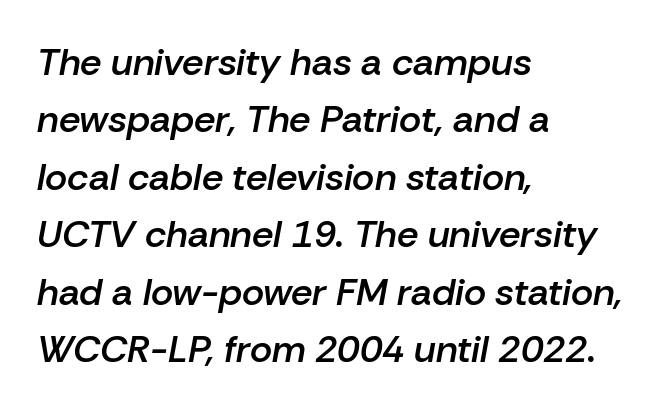
Q: Is the text bold? A: Semi-bold.
Q: Is the text italic (slanted)? A: Yes, it leans right by about 10 degrees.
Q: Is the text underlined? A: No.
Q: How is the paragraph aligned? A: Left-aligned.
Q: Is the spacing between letters normal or unusually wide? A: Normal.
Q: Is the spacing between lines tight, normal or loose? A: Normal.
Q: Width (condensed, normal, or wide)? A: Normal.
Q: Stroke contrast? A: Low.
Q: x-height? A: Medium.
Q: Monospaced? A: No.
